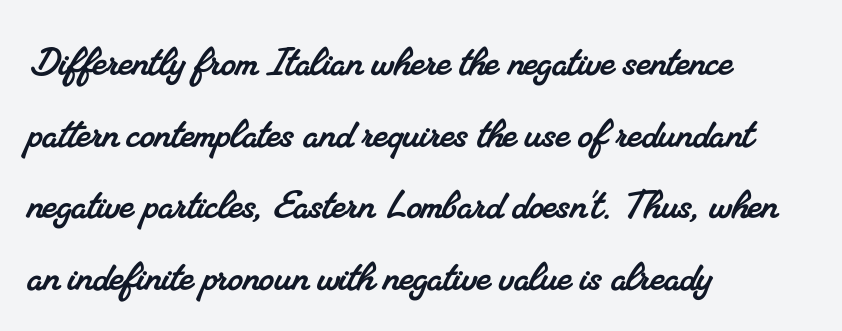
Q: Is the typeface a serif or a sans-serif typeface? A: Serif.
Q: Is the text underlined? A: No.
Q: How is the paragraph aligned? A: Left-aligned.
Q: Is the spacing between letters normal or unusually wide? A: Normal.
Q: Is the spacing between lines tight, normal or loose? A: Normal.
Q: Width (condensed, normal, or wide)? A: Normal.
Q: Stroke contrast? A: Medium.
Q: x-height? A: Small.
Q: Monospaced? A: No.
